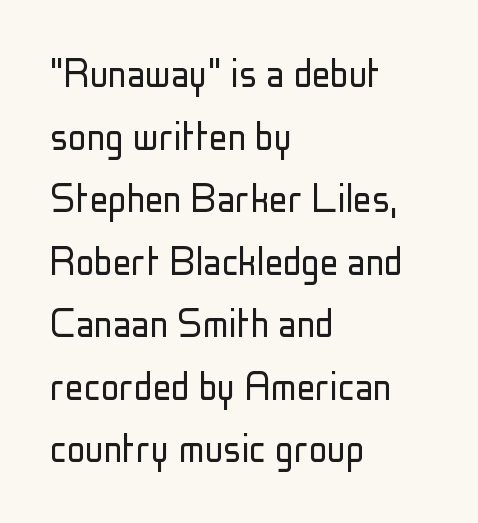
Posture: upright roman. The zone under the glyphs is completely vacant. One-word summary of the alignment: left. Compared with typical paragraphs, the rows here are spaced about the same. Letters have the restrained weight of plain body copy at most. The letterforms sit shoulder to shoulder at normal distance.
